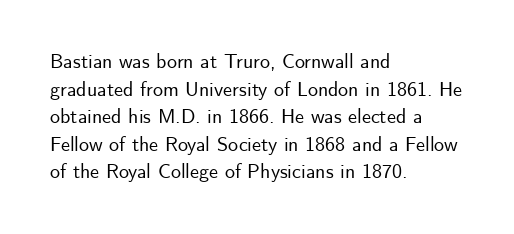
{"italic": "no", "underline": "no", "align": "left", "line_spacing": "normal", "line_spacing_ratio": 1.38, "letter_spacing": "normal", "letter_spacing_em": 0.0, "glyph_px": 20}
